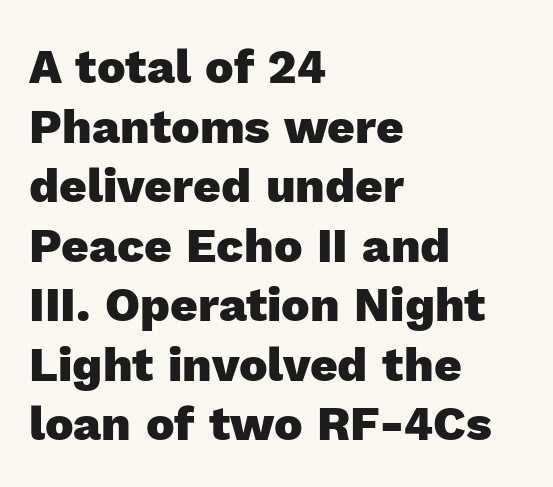
{"serif": "no", "italic": "no", "bold": "yes", "weight": "heavy", "width": "normal", "x_height": "medium", "monospaced": "no", "underline": "no", "align": "left", "line_spacing_ratio": 1.24, "letter_spacing": "normal", "letter_spacing_em": 0.0, "glyph_px": 48}
